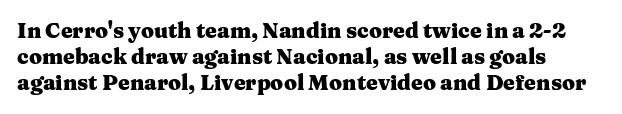
{"italic": "no", "bold": "yes", "underline": "no", "line_spacing": "normal", "line_spacing_ratio": 1.25, "letter_spacing": "normal", "letter_spacing_em": 0.0, "glyph_px": 21}
